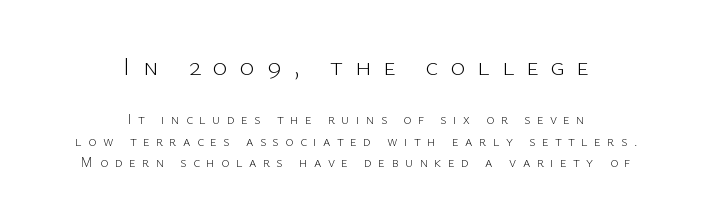
Caption: face not bold, strokes unweighted. Honestly, the letter spacing is so wide it's the main thing you notice. The font's upright variant was chosen for this text. Baseline-to-baseline distance is the conventional proportion of letter height. Line starts and ends both wander, symmetrically.
